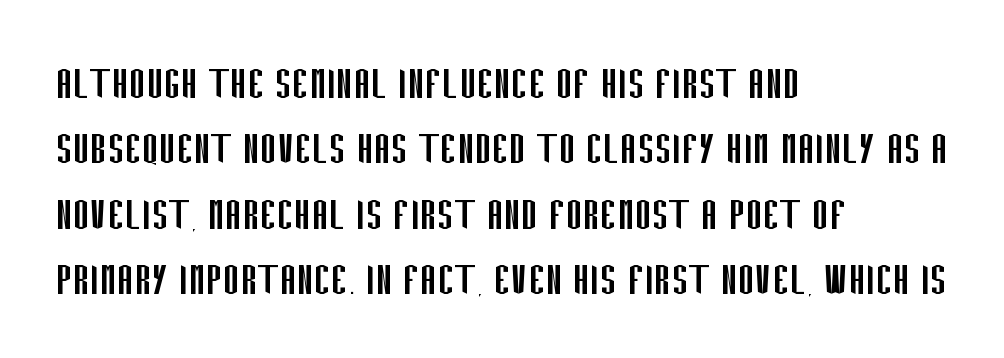
Q: Is the text bold? A: No.
Q: Is the text italic (slanted)? A: No, it is upright.
Q: Is the typeface a serif or a sans-serif typeface? A: Sans-serif.
Q: Is the text underlined? A: No.
Q: How is the paragraph aligned? A: Left-aligned.
Q: Is the spacing between letters normal or unusually wide? A: Normal.
Q: Is the spacing between lines tight, normal or loose? A: Normal.
Q: Width (condensed, normal, or wide)? A: Condensed.
Q: Stroke contrast? A: Low.
Q: x-height? A: Large.
Q: Monospaced? A: No.
